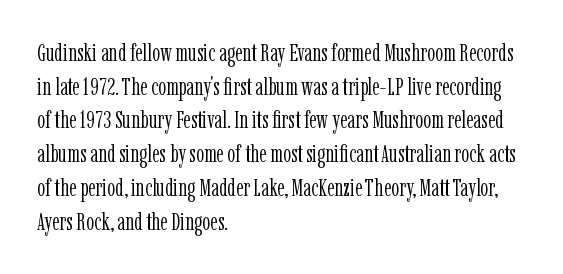
The image shows 25 px text type, upright; set left-aligned, normal line spacing (1.35x), normal letter spacing, not underlined.
